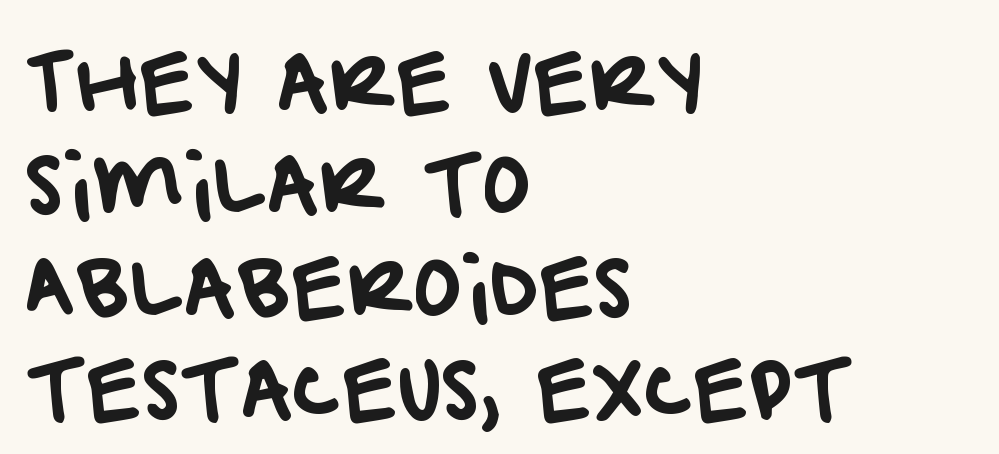
The image shows 80 px sans-serif type; set left-aligned, normal line spacing (1.28x), normal letter spacing, not underlined; low stroke contrast and a large x-height.
